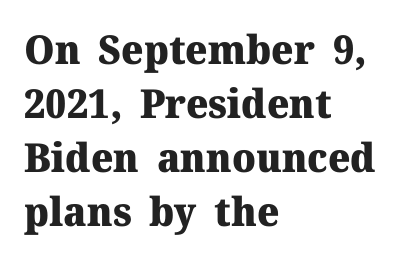
Q: Is the text bold? A: Yes.
Q: Is the text italic (slanted)? A: No, it is upright.
Q: Is the typeface a serif or a sans-serif typeface? A: Serif.
Q: Is the text underlined? A: No.
Q: How is the paragraph aligned? A: Left-aligned.
Q: Is the spacing between letters normal or unusually wide? A: Normal.
Q: Is the spacing between lines tight, normal or loose? A: Normal.
Q: Width (condensed, normal, or wide)? A: Normal.
Q: Stroke contrast? A: Medium.
Q: x-height? A: Medium.
Q: Monospaced? A: No.
